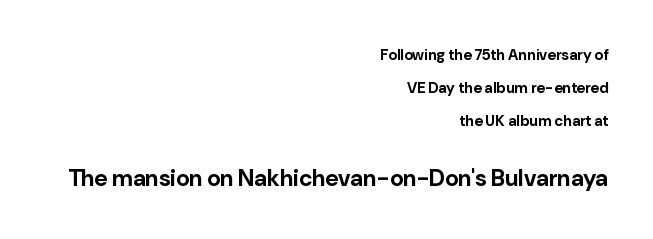
{"italic": "no", "bold": "yes", "underline": "no", "align": "right", "line_spacing": "loose", "line_spacing_ratio": 2.21, "letter_spacing": "normal", "letter_spacing_em": 0.0, "larger_block": "second", "size_ratio": 1.53, "glyph_px": 23}
